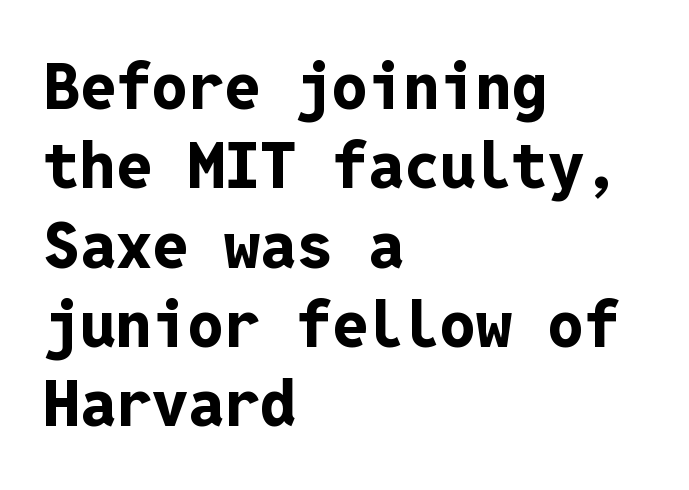
{"serif": "no", "italic": "no", "bold": "yes", "weight": "bold", "width": "normal", "stroke_contrast": "low", "x_height": "medium", "monospaced": "yes", "underline": "no", "align": "left", "line_spacing_ratio": 1.24, "letter_spacing": "normal", "letter_spacing_em": 0.0, "glyph_px": 64}
